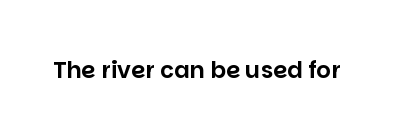
{"italic": "no", "underline": "no", "letter_spacing": "normal", "letter_spacing_em": 0.0, "glyph_px": 23}
